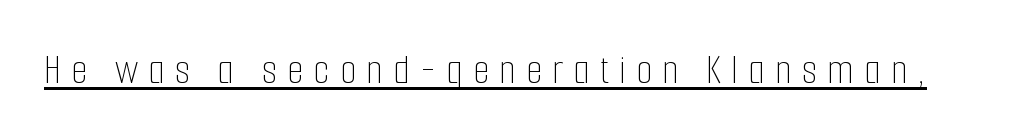
{"italic": "no", "bold": "no", "weight": "thin", "width": "condensed", "stroke_contrast": "low", "x_height": "medium", "monospaced": "no", "underline": "yes", "letter_spacing": "wide", "letter_spacing_em": 0.23, "glyph_px": 43}
